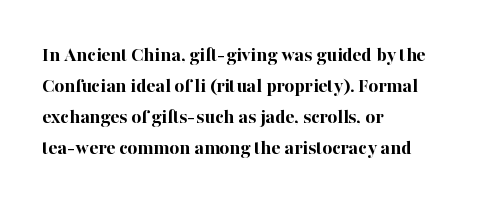
{"italic": "no", "bold": "yes", "underline": "no", "align": "left", "line_spacing": "normal", "line_spacing_ratio": 1.47, "letter_spacing": "normal", "letter_spacing_em": 0.0, "glyph_px": 21}
